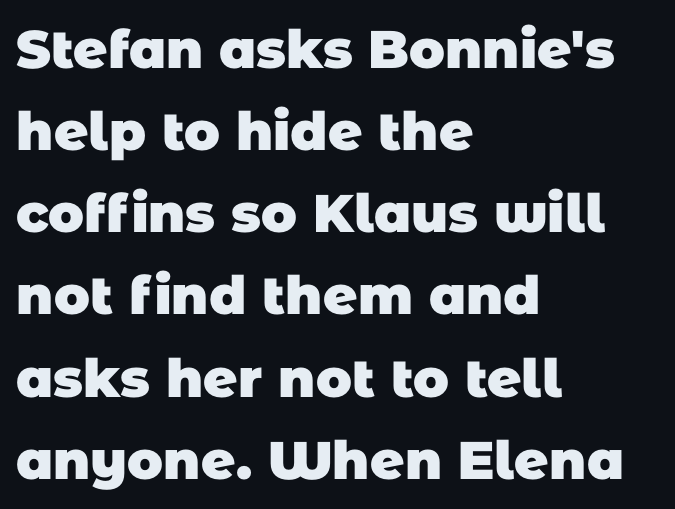
The passage shown is typeset with a sans-serif family. Is there much room between lines? A standard amount, neither cramped nor airy. Its strokes are broad and dark, the hallmark of bold type. Horizontally, the lines are justified to the leading edge only.
